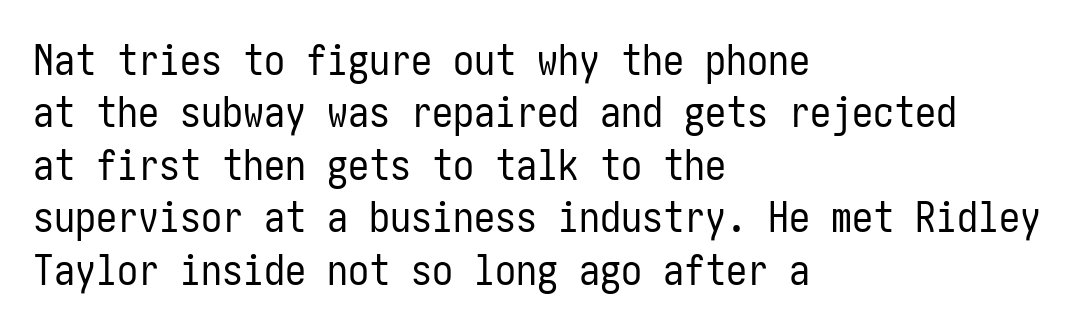
Q: Is the text bold? A: No.
Q: Is the text italic (slanted)? A: No, it is upright.
Q: Is the typeface a serif or a sans-serif typeface? A: Sans-serif.
Q: Is the text underlined? A: No.
Q: How is the paragraph aligned? A: Left-aligned.
Q: Is the spacing between letters normal or unusually wide? A: Normal.
Q: Is the spacing between lines tight, normal or loose? A: Normal.
Q: Width (condensed, normal, or wide)? A: Condensed.
Q: Stroke contrast? A: Low.
Q: x-height? A: Medium.
